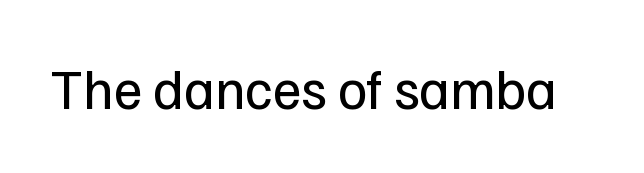
Check where the strokes stop: nothing finishes them off — pure sans. The rendering keeps characters at their native spacing. Lines of text with bare space underneath. No extra ink here — the face is not bold. You could not count columns in this text — the font is proportionally spaced. The axis of the letterforms is exactly vertical.
